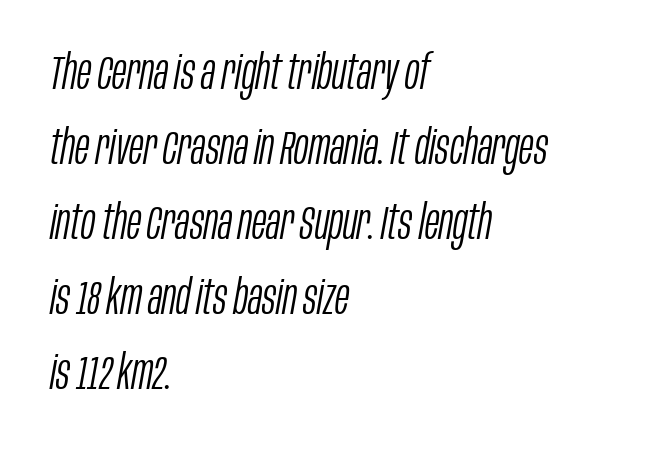
Q: Is the text bold? A: No.
Q: Is the text italic (slanted)? A: Yes, it leans right by about 10 degrees.
Q: Is the text underlined? A: No.
Q: How is the paragraph aligned? A: Left-aligned.
Q: Is the spacing between letters normal or unusually wide? A: Normal.
Q: Is the spacing between lines tight, normal or loose? A: Normal.
Q: Width (condensed, normal, or wide)? A: Condensed.
Q: Stroke contrast? A: Low.
Q: x-height? A: Large.
Q: Monospaced? A: No.
